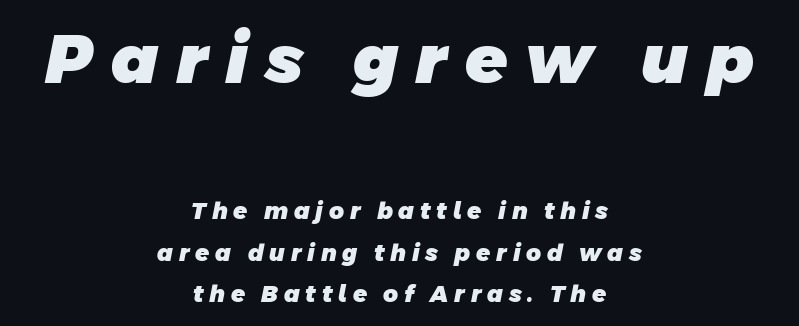
Q: Is the text bold? A: Yes.
Q: Is the typeface a serif or a sans-serif typeface? A: Sans-serif.
Q: Is the text underlined? A: No.
Q: How is the paragraph aligned? A: Centered.
Q: Is the spacing between letters normal or unusually wide? A: Unusually wide.
Q: Which block of text is set in a larger size, the first (top) or the second (bottom)? A: The first (top) one.
Q: Width (condensed, normal, or wide)? A: Normal.
Q: Stroke contrast? A: Low.
Q: x-height? A: Large.
Q: Monospaced? A: No.
